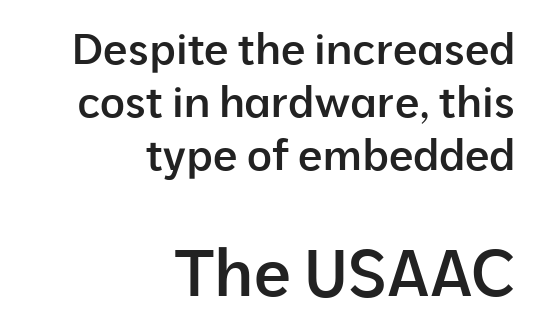
Q: Is the text bold? A: Semi-bold.
Q: Is the text italic (slanted)? A: No, it is upright.
Q: Is the typeface a serif or a sans-serif typeface? A: Sans-serif.
Q: Is the text underlined? A: No.
Q: How is the paragraph aligned? A: Right-aligned.
Q: Is the spacing between letters normal or unusually wide? A: Normal.
Q: Which block of text is set in a larger size, the first (top) or the second (bottom)? A: The second (bottom) one.
Q: Width (condensed, normal, or wide)? A: Normal.
Q: Stroke contrast? A: Low.
Q: x-height? A: Medium.
Q: Monospaced? A: No.
